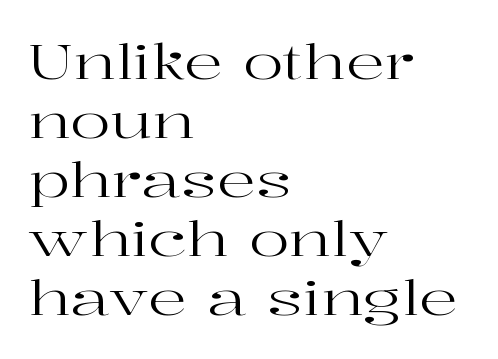
{"serif": "yes", "italic": "no", "bold": "no", "weight": "regular", "width": "wide", "stroke_contrast": "high", "x_height": "medium", "monospaced": "no", "underline": "no", "align": "left", "line_spacing_ratio": 1.23, "letter_spacing": "normal", "letter_spacing_em": 0.0, "glyph_px": 48}
